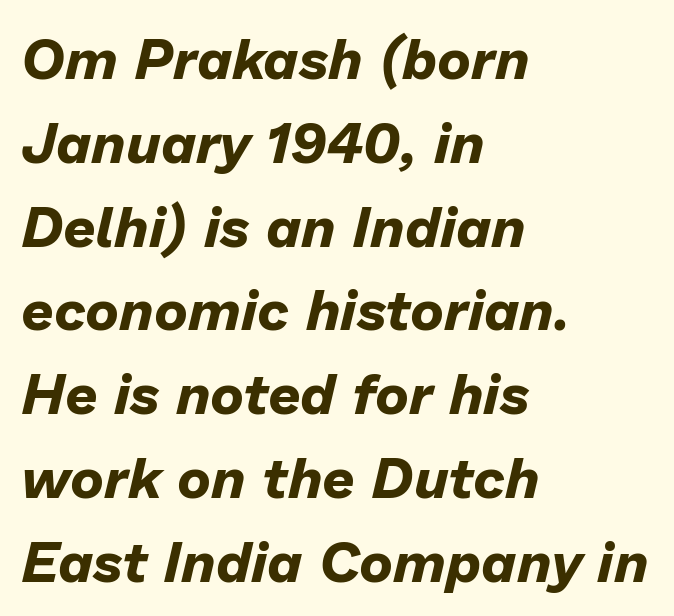
Q: Is the text bold? A: Yes.
Q: Is the text italic (slanted)? A: Yes, it leans right by about 13 degrees.
Q: Is the text underlined? A: No.
Q: How is the paragraph aligned? A: Left-aligned.
Q: Is the spacing between letters normal or unusually wide? A: Normal.
Q: Is the spacing between lines tight, normal or loose? A: Normal.
Q: Width (condensed, normal, or wide)? A: Normal.
Q: Stroke contrast? A: Low.
Q: x-height? A: Medium.
Q: Monospaced? A: No.
